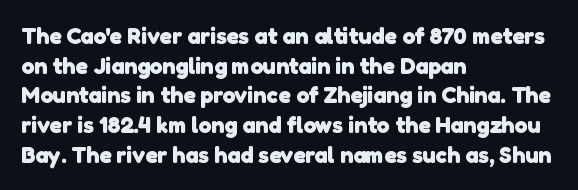
Plain, unruled lines of type. What weight is shown? A full bold with thick strokes. Rows of type keep a routine distance in the vertical direction. Students, note that the glyphs here touch the page at normal intervals. In CSS terms this would be text-align: left.
